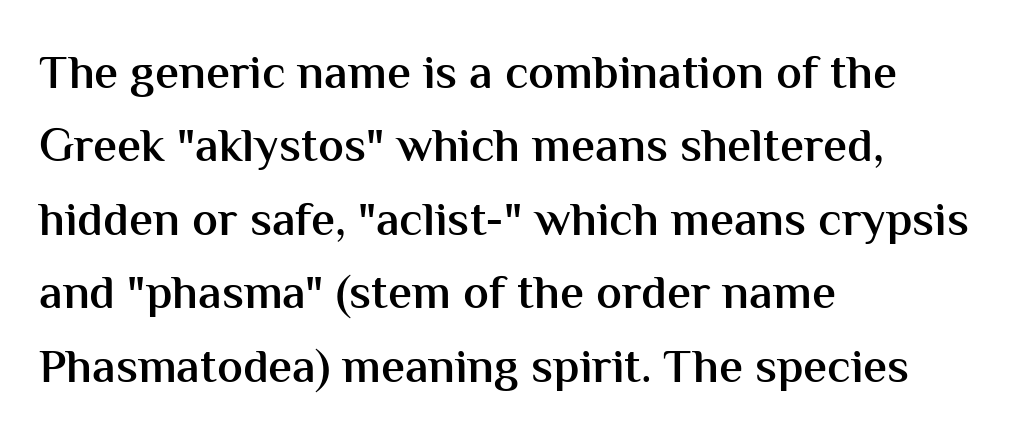
The image shows 48 px semibold sans-serif type, upright; set left-aligned, normal line spacing (1.53x), normal letter spacing, not underlined; medium stroke contrast and a medium x-height.
